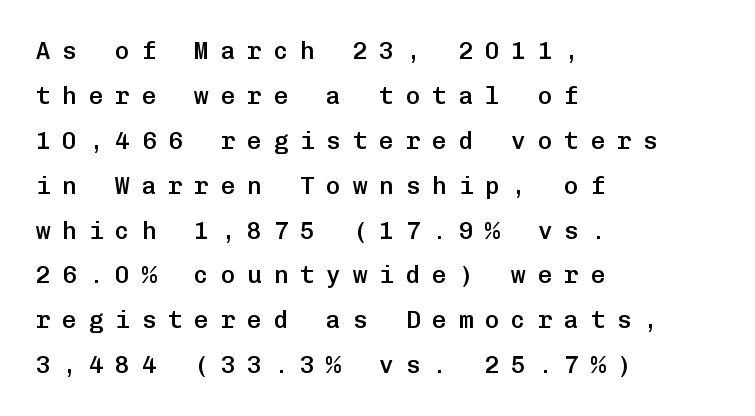
Does the lettering tilt? It doesn't — this is upright. Underline: absent. Stems and bowls a touch heavier than normal — semibold. Notice how the passage keeps a crisp vertical edge on the left only. These lines have a slow, spaced-out rhythm from letter to letter.
